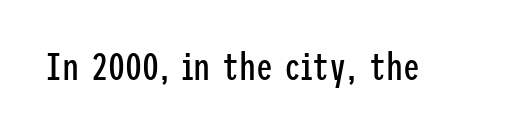
{"serif": "no", "italic": "no", "bold": "no", "weight": "regular", "width": "condensed", "stroke_contrast": "low", "x_height": "medium", "underline": "no", "letter_spacing": "normal", "letter_spacing_em": 0.0, "glyph_px": 38}
